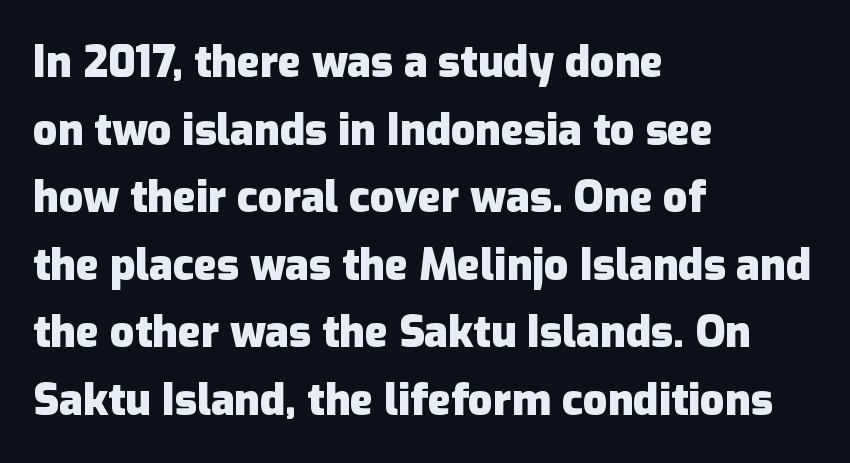
{"serif": "no", "italic": "no", "bold": "yes", "weight": "heavy", "width": "normal", "stroke_contrast": "low", "x_height": "medium", "monospaced": "no", "underline": "no", "align": "left", "line_spacing": "normal", "line_spacing_ratio": 1.57, "letter_spacing": "normal", "letter_spacing_em": 0.0, "glyph_px": 43}
